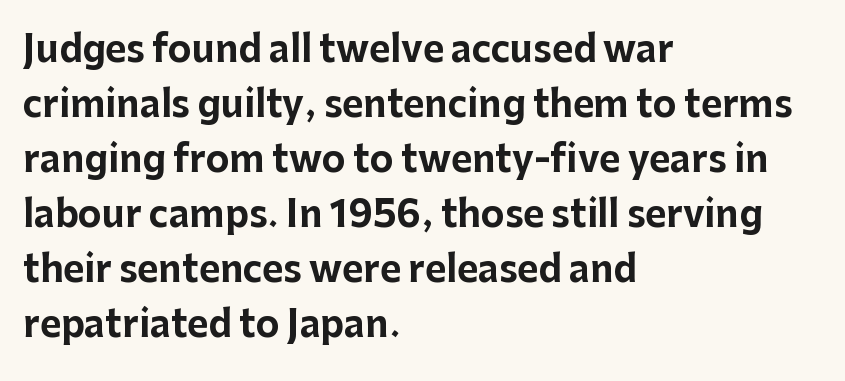
The type sits square on the baseline with zero lean. Does the leading feel generous? No, just average. Typesetter's note: full bold, strokes at maximum text heaviness. Note: no serifs on the glyphs.
